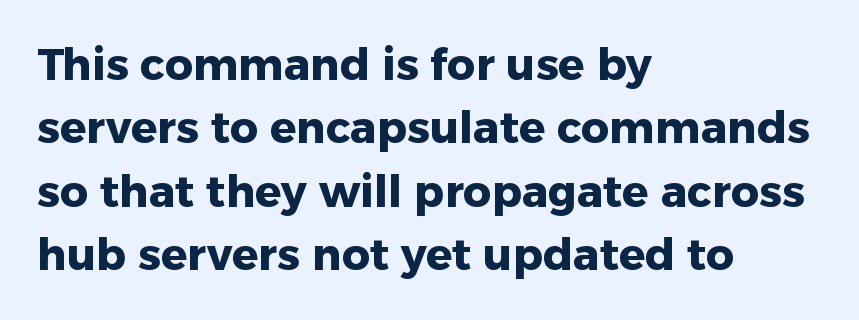
{"serif": "no", "italic": "no", "bold": "yes", "weight": "heavy", "width": "normal", "stroke_contrast": "low", "x_height": "medium", "monospaced": "no", "underline": "no", "align": "left", "line_spacing": "normal", "line_spacing_ratio": 1.44, "letter_spacing": "normal", "letter_spacing_em": 0.0, "glyph_px": 44}
